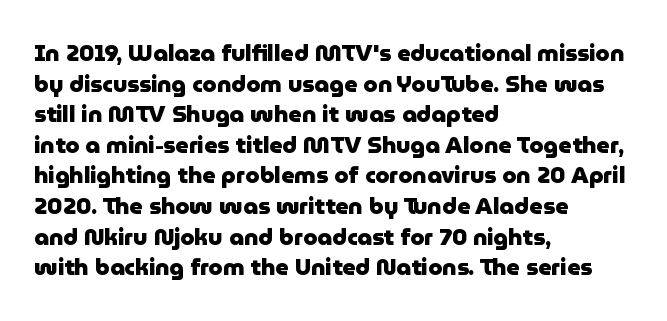
Nobody touched the tracking dial on this one. Heft: maximum for text — a bold. The rendering anchors every line to the left-hand side. The line-height multiplier appears to be the usual default.
